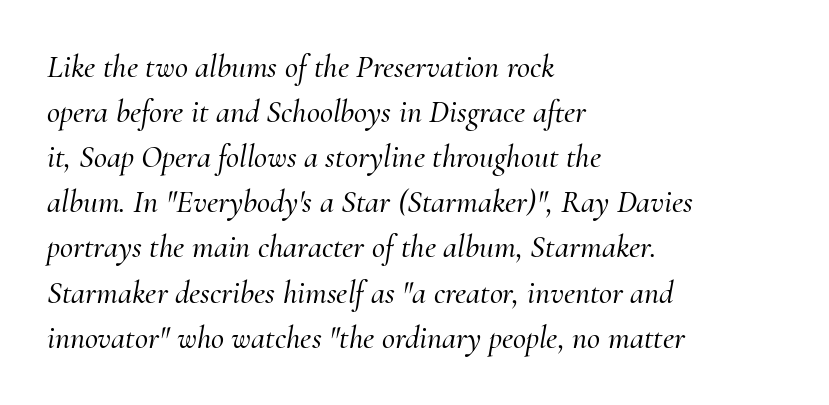
Q: Is the text italic (slanted)? A: Yes, it leans right by about 10 degrees.
Q: Is the typeface a serif or a sans-serif typeface? A: Serif.
Q: Is the text underlined? A: No.
Q: How is the paragraph aligned? A: Left-aligned.
Q: Is the spacing between letters normal or unusually wide? A: Normal.
Q: Is the spacing between lines tight, normal or loose? A: Normal.
Q: Width (condensed, normal, or wide)? A: Normal.
Q: Stroke contrast? A: Medium.
Q: x-height? A: Small.
Q: Monospaced? A: No.
